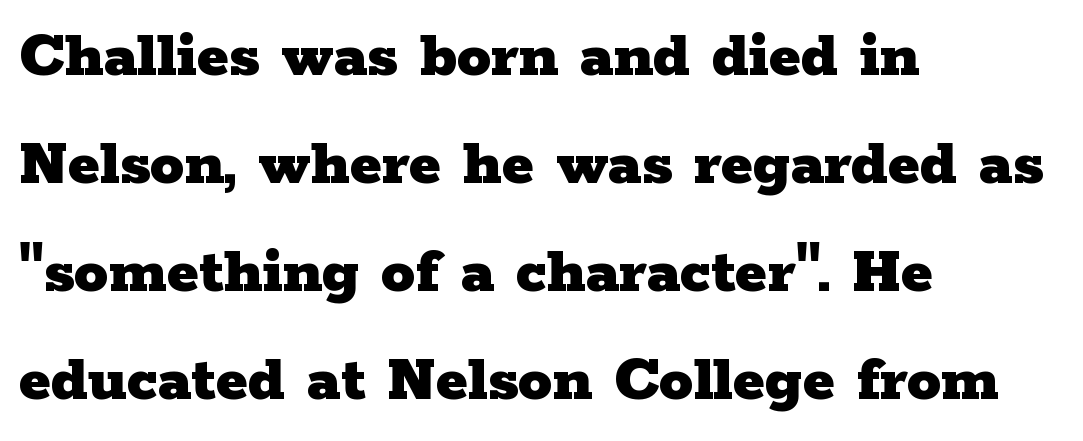
Q: Is the text bold? A: Yes.
Q: Is the text italic (slanted)? A: No, it is upright.
Q: Is the typeface a serif or a sans-serif typeface? A: Serif.
Q: Is the text underlined? A: No.
Q: How is the paragraph aligned? A: Left-aligned.
Q: Is the spacing between letters normal or unusually wide? A: Normal.
Q: Is the spacing between lines tight, normal or loose? A: Normal.
Q: Width (condensed, normal, or wide)? A: Wide.
Q: Stroke contrast? A: Low.
Q: x-height? A: Medium.
Q: Monospaced? A: No.
